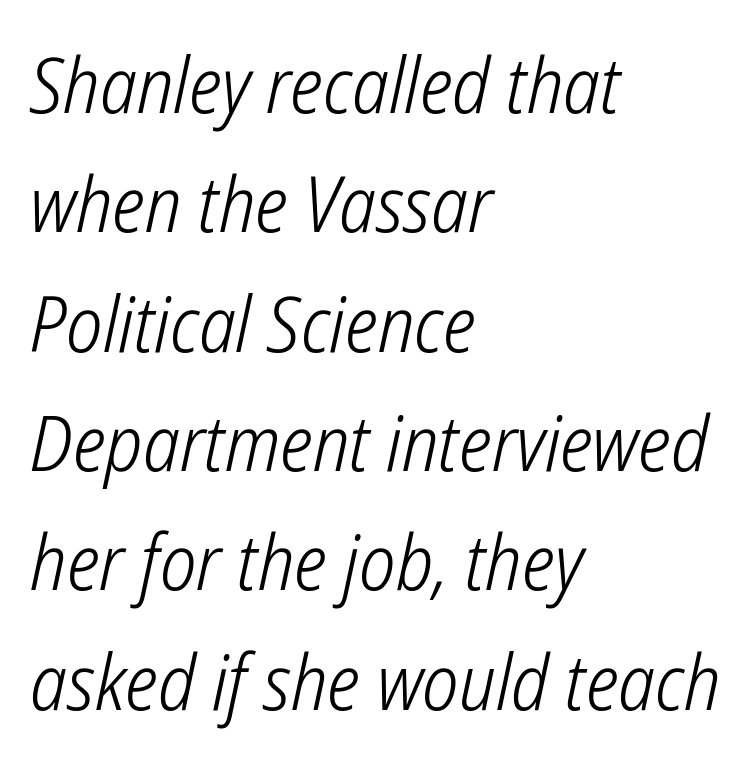
The image shows 77 px light, condensed sans-serif type; set left-aligned, normal line spacing (1.55x), normal letter spacing, not underlined; low stroke contrast and a medium x-height.
